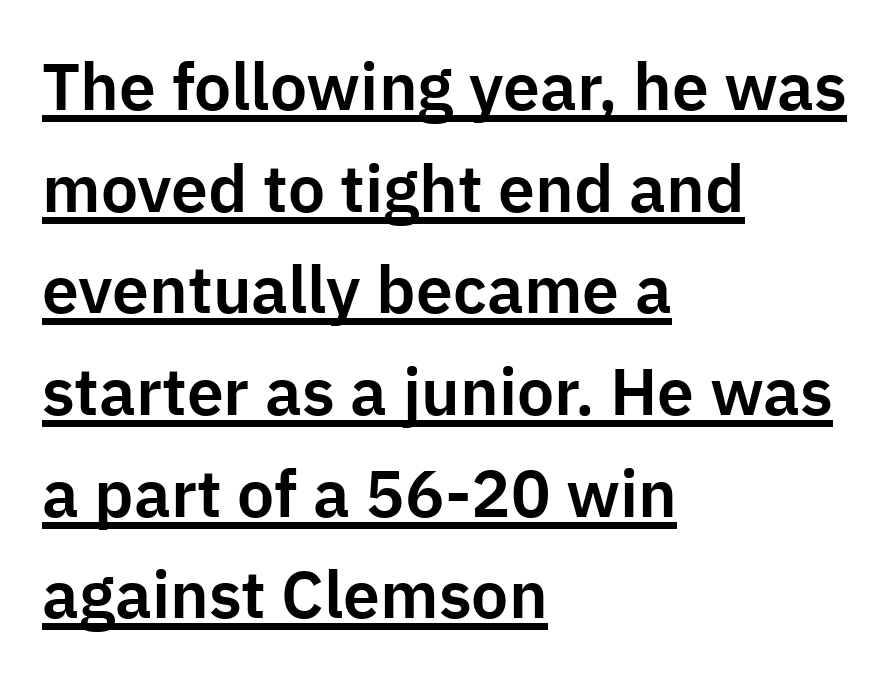
You could not count columns in this text — the font is proportionally spaced. The letters stand straight up with perfectly vertical stems. The ragged edge is on the right, which tells us the setting is flush left. Baseline-to-baseline distance is the conventional proportion of letter height. Caption: standard tracking, unaltered.
